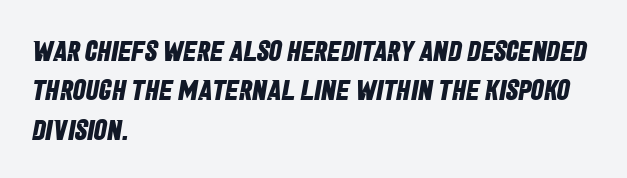
Q: Is the text bold? A: Yes.
Q: Is the typeface a serif or a sans-serif typeface? A: Sans-serif.
Q: Is the text underlined? A: No.
Q: How is the paragraph aligned? A: Left-aligned.
Q: Is the spacing between letters normal or unusually wide? A: Normal.
Q: Is the spacing between lines tight, normal or loose? A: Normal.
Q: Width (condensed, normal, or wide)? A: Condensed.
Q: Stroke contrast? A: Low.
Q: x-height? A: Large.
Q: Monospaced? A: No.
